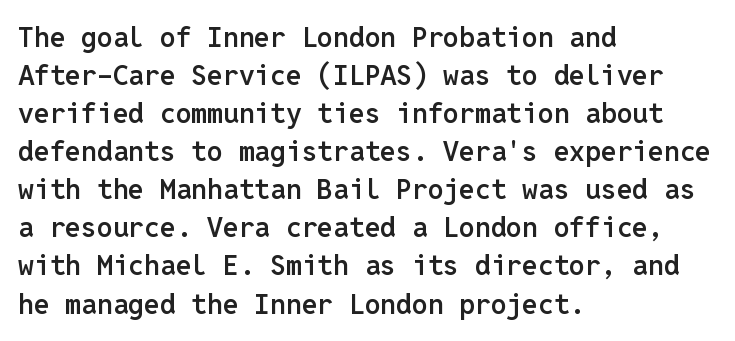
The image shows 28 px semibold sans-serif type, upright, monospaced; set left-aligned, normal line spacing (1.36x), normal letter spacing, not underlined; low stroke contrast and a medium x-height.
